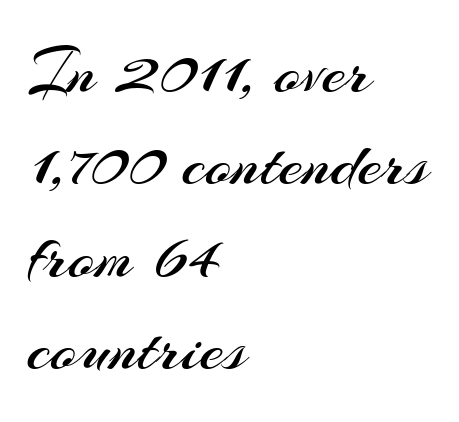
{"serif": "no", "bold": "no", "weight": "regular", "width": "normal", "stroke_contrast": "medium", "x_height": "small", "monospaced": "no", "underline": "no", "align": "left", "line_spacing": "normal", "line_spacing_ratio": 1.34, "letter_spacing": "normal", "letter_spacing_em": 0.0, "glyph_px": 69}
